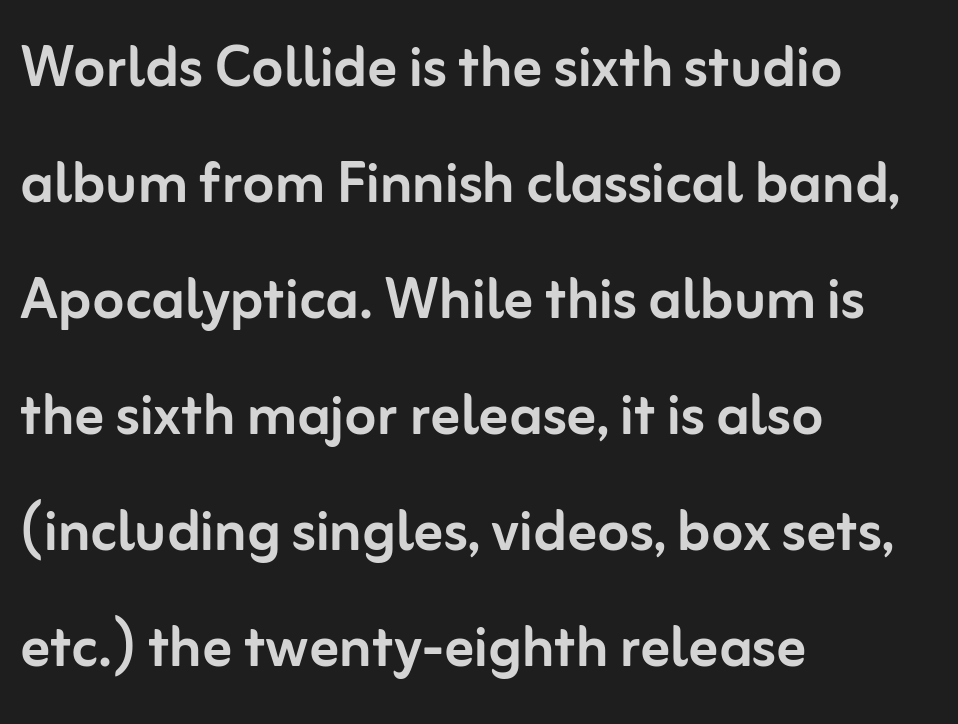
The typeface chosen for these lines omits serifs. The block of text has a typical density, with ordinary space between rows. The rendering anchors every line to the left-hand side. Each letter keeps its own natural width here, so spacing adapts to shape.
